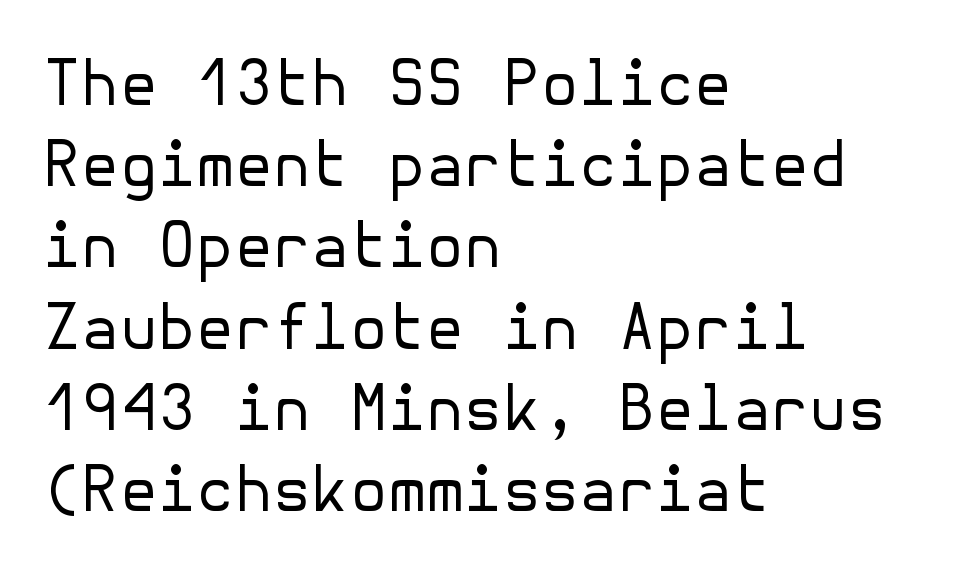
The cut favours lightness, reaching ordinary text weight at its darkest. The string is rendered with underlining switched off. The type is set solid horizontally, with unmodified tracking. Layout note: lines flush left. Regular leading.
